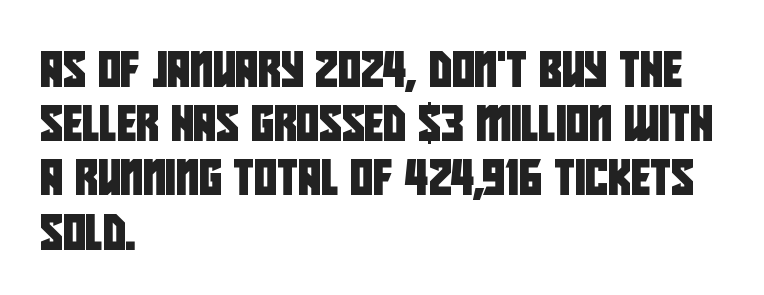
Q: Is the typeface a serif or a sans-serif typeface? A: Sans-serif.
Q: Is the text underlined? A: No.
Q: How is the paragraph aligned? A: Left-aligned.
Q: Is the spacing between letters normal or unusually wide? A: Normal.
Q: Is the spacing between lines tight, normal or loose? A: Normal.
Q: Width (condensed, normal, or wide)? A: Condensed.
Q: Stroke contrast? A: Low.
Q: x-height? A: Large.
Q: Monospaced? A: No.
